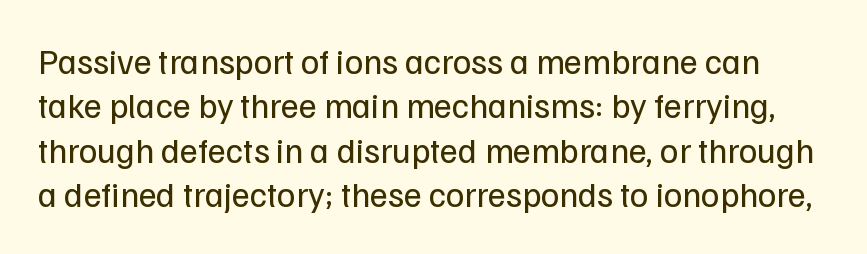
The area under the type is left untouched. Stem width sits at or under what a default text font uses. In terms of letterform style, serifs are entirely absent. Think of a printed novel: that variable character pitch is what you see here. The horizontal fit of the characters is conventional and even. Reading down the column, the eye jumps a familiar distance to each next line.
